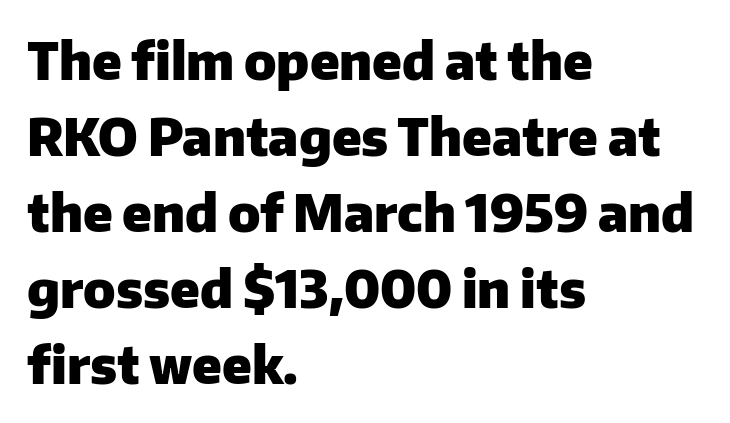
Q: Is the text bold? A: Yes.
Q: Is the text italic (slanted)? A: No, it is upright.
Q: Is the typeface a serif or a sans-serif typeface? A: Sans-serif.
Q: Is the text underlined? A: No.
Q: How is the paragraph aligned? A: Left-aligned.
Q: Is the spacing between letters normal or unusually wide? A: Normal.
Q: Is the spacing between lines tight, normal or loose? A: Normal.
Q: Width (condensed, normal, or wide)? A: Normal.
Q: Stroke contrast? A: Low.
Q: x-height? A: Medium.
Q: Monospaced? A: No.
